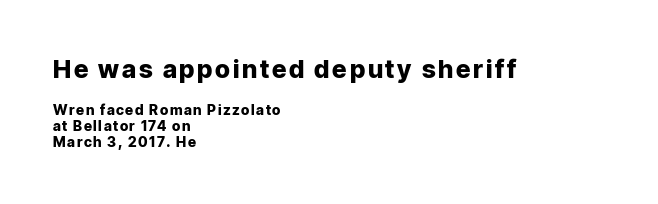
The image shows 25 px bold type, upright; set left-aligned, tight line spacing (1.13x), not underlined; the first (top) block is 1.79x larger.
